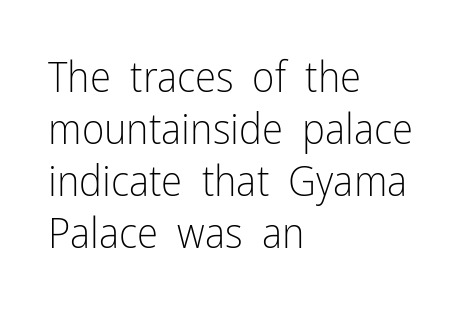
{"serif": "no", "italic": "no", "bold": "no", "weight": "light", "width": "condensed", "stroke_contrast": "low", "x_height": "medium", "monospaced": "no", "underline": "no", "align": "left", "line_spacing_ratio": 1.21, "letter_spacing": "normal", "letter_spacing_em": 0.0, "glyph_px": 43}
